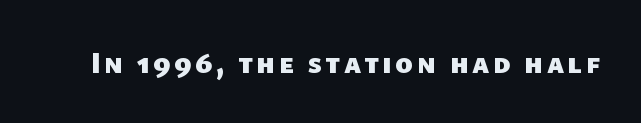
These lines are rendered in a variable-pitch font. Honestly, there is no underline to notice here at all. I'd call this a sans setting — the letters go barefoot. Heavy, bold letterforms.
